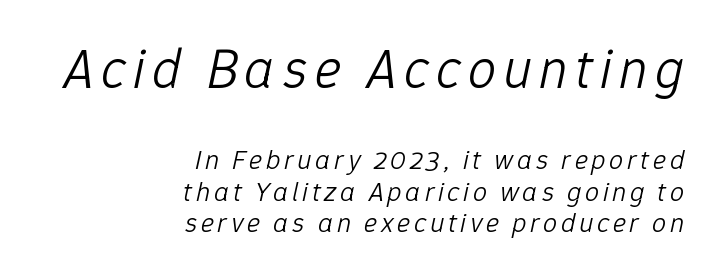
The upper block of text is set noticeably larger than the block beneath it. Plain, unruled lines of type. The face used here is proportionally spaced, like ordinary book or web type. Whoever set this chose condensed vertical rhythm over breathing room. A student would call this right alignment; a typographer would say flush right, rag left. It's the slanting kind of type.
